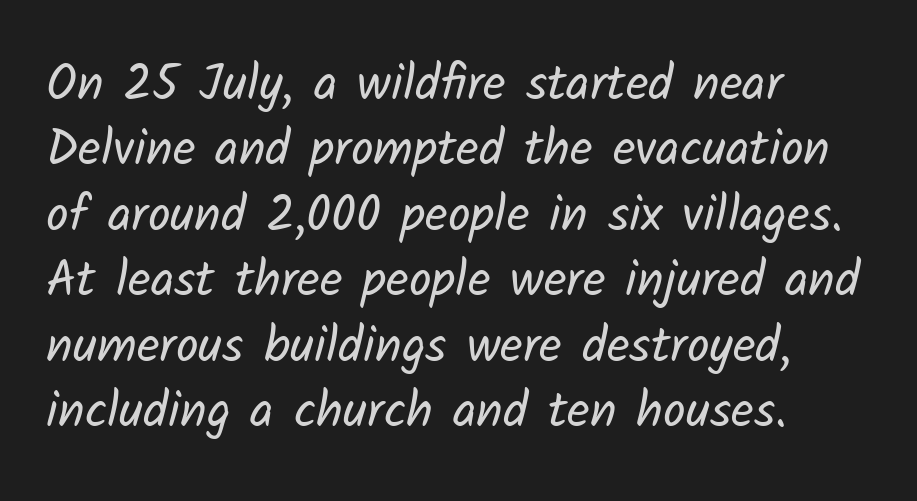
The image shows 50 px regular-weight sans-serif type; set left-aligned, normal line spacing (1.31x), normal letter spacing, not underlined; low stroke contrast and a medium x-height.
